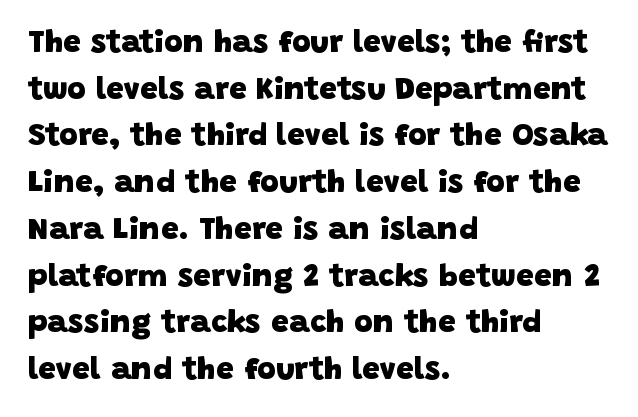
The image shows 32 px heavy sans-serif type; set left-aligned, normal line spacing (1.46x), normal letter spacing, not underlined; low stroke contrast and a large x-height.
